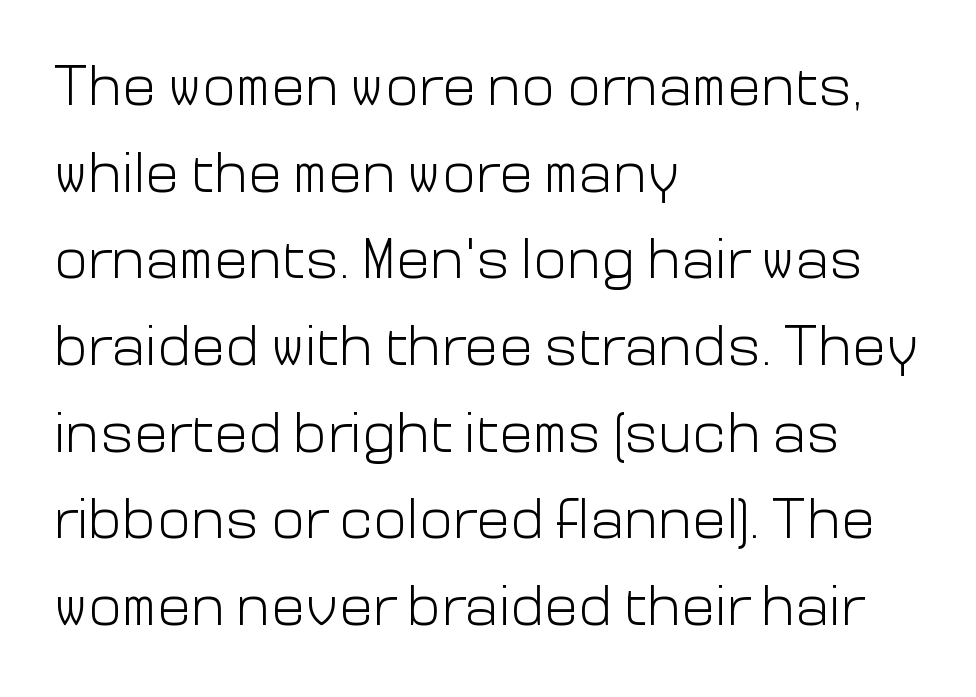
Q: Is the text bold? A: No.
Q: Is the text italic (slanted)? A: No, it is upright.
Q: Is the typeface a serif or a sans-serif typeface? A: Sans-serif.
Q: Is the text underlined? A: No.
Q: How is the paragraph aligned? A: Left-aligned.
Q: Is the spacing between letters normal or unusually wide? A: Normal.
Q: Is the spacing between lines tight, normal or loose? A: Normal.
Q: Width (condensed, normal, or wide)? A: Normal.
Q: Stroke contrast? A: Low.
Q: x-height? A: Medium.
Q: Monospaced? A: No.
